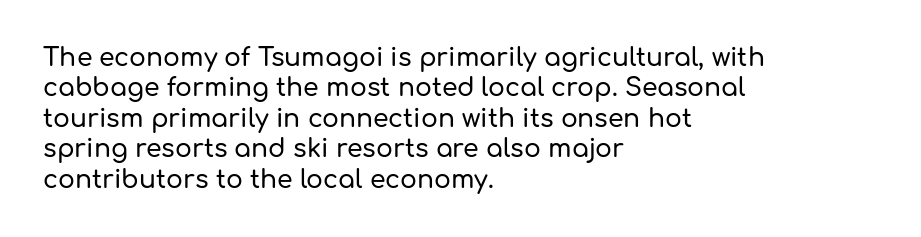
The image shows 25 px text type, upright; set left-aligned, line spacing 1.22x, normal letter spacing, not underlined.
